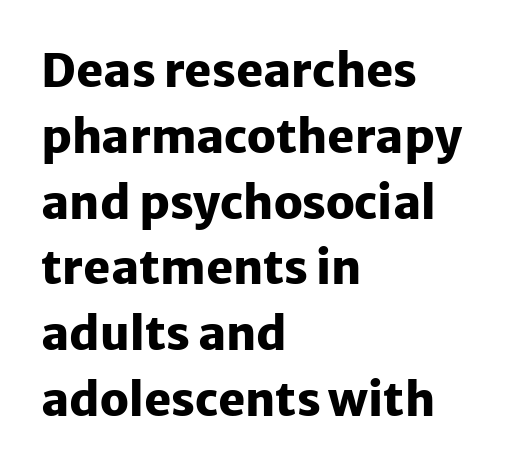
{"serif": "no", "italic": "no", "bold": "yes", "weight": "heavy", "width": "normal", "stroke_contrast": "low", "x_height": "medium", "monospaced": "no", "underline": "no", "align": "left", "line_spacing": "normal", "line_spacing_ratio": 1.43, "letter_spacing": "normal", "letter_spacing_em": 0.0, "glyph_px": 46}
